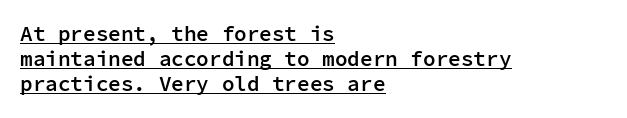
{"italic": "no", "bold": "semi", "underline": "yes", "align": "left", "line_spacing_ratio": 1.2, "letter_spacing": "normal", "letter_spacing_em": 0.0, "glyph_px": 21}
